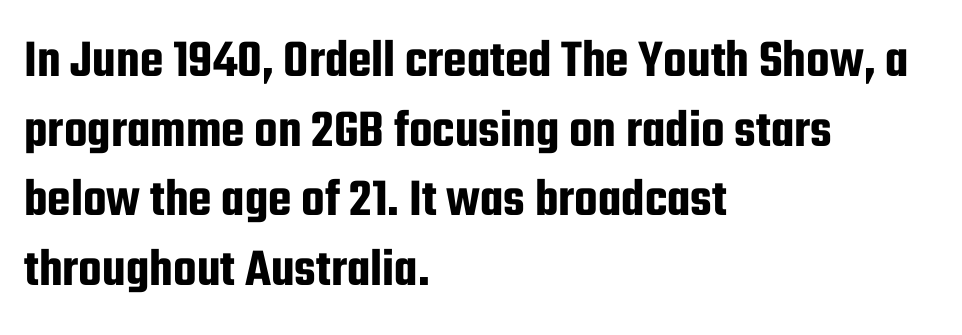
{"serif": "no", "italic": "no", "width": "condensed", "stroke_contrast": "low", "x_height": "medium", "monospaced": "no", "underline": "no", "align": "left", "line_spacing": "normal", "line_spacing_ratio": 1.29, "letter_spacing": "normal", "letter_spacing_em": 0.0, "glyph_px": 54}
